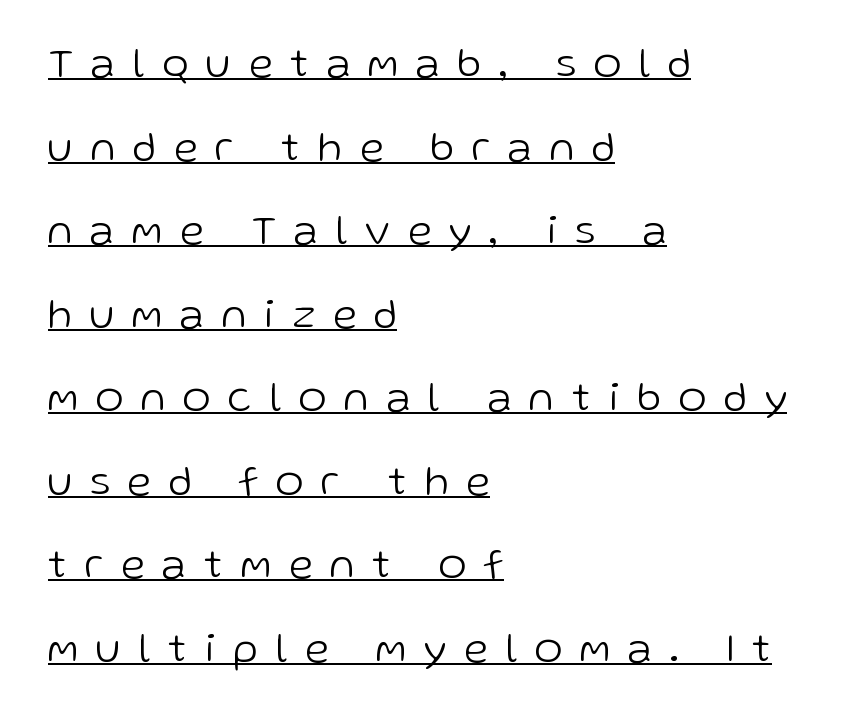
{"serif": "no", "italic": "no", "bold": "no", "weight": "light", "width": "normal", "stroke_contrast": "low", "x_height": "medium", "monospaced": "no", "underline": "yes", "align": "left", "line_spacing": "loose", "line_spacing_ratio": 1.99, "letter_spacing": "wide", "letter_spacing_em": 0.43, "glyph_px": 42}
